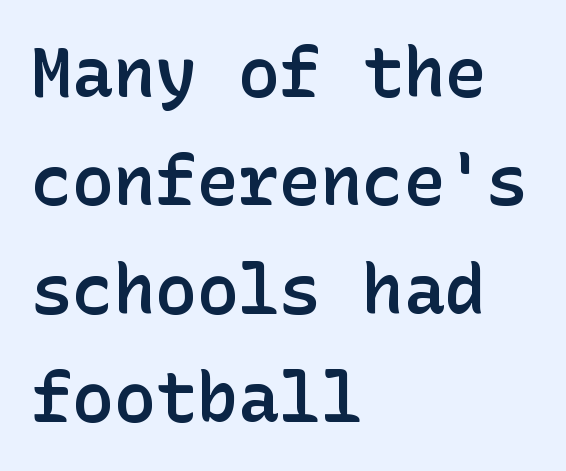
{"serif": "no", "italic": "no", "bold": "semi", "weight": "semibold", "width": "normal", "stroke_contrast": "low", "x_height": "medium", "underline": "no", "align": "left", "line_spacing": "normal", "line_spacing_ratio": 1.57, "letter_spacing": "normal", "letter_spacing_em": 0.0, "glyph_px": 69}
